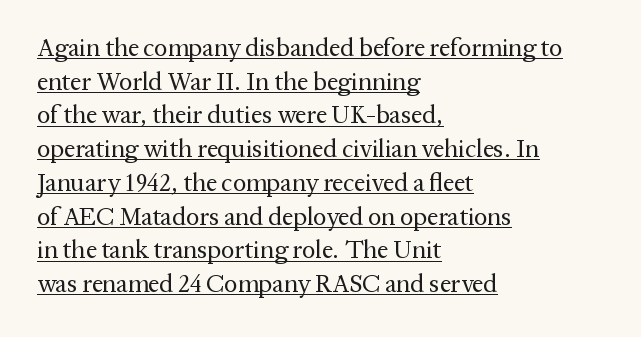
The image shows 25 px text type, upright; set left-aligned, normal line spacing (1.35x), normal letter spacing, underlined.
